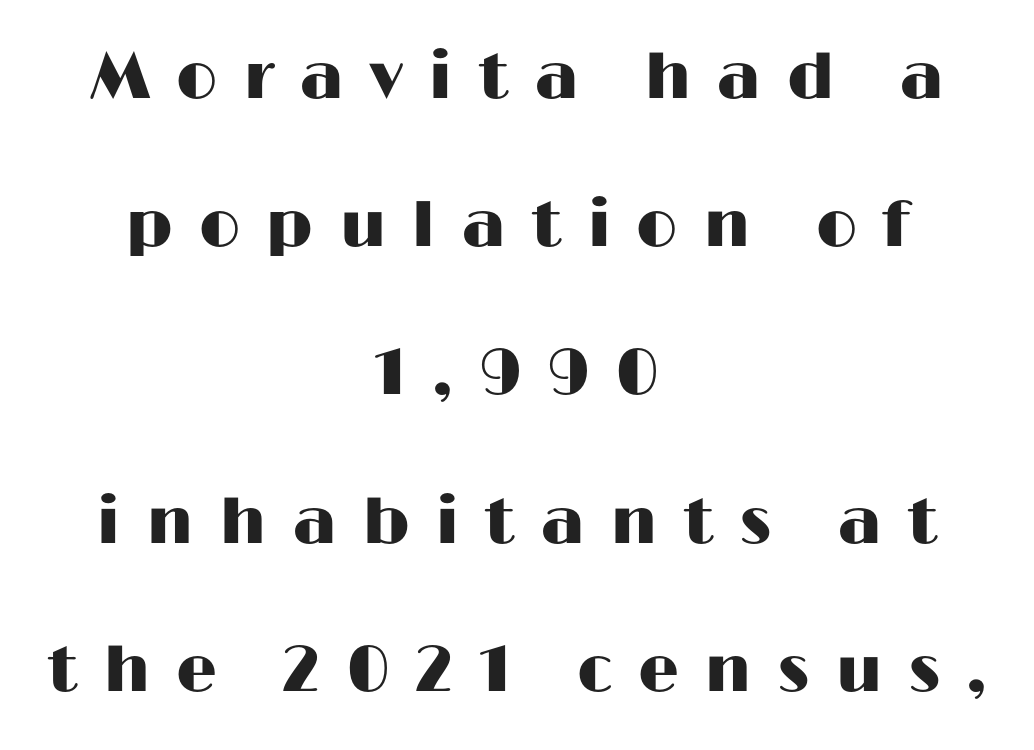
The image shows 65 px wide sans-serif type, upright; set centered, loose line spacing (2.28x), unusually wide letter spacing (+0.39 em), not underlined; high stroke contrast and a medium x-height.
